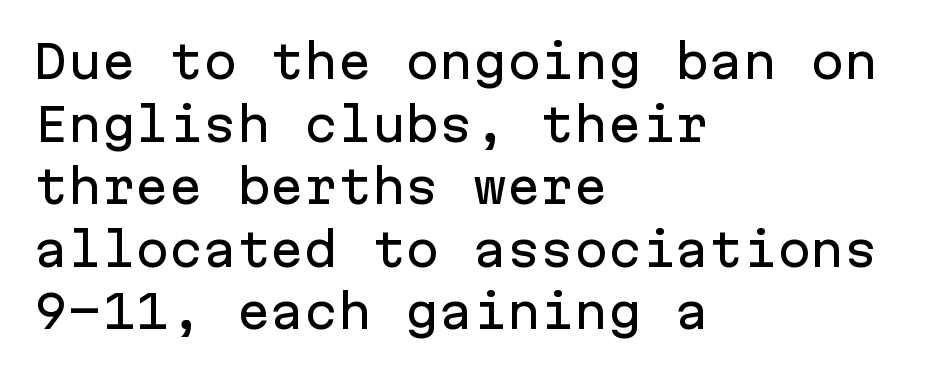
The passage shown stacks its lines at a standard gap. Letterform terminals end flat and unadorned throughout the passage. Check under the words: just untouched page. You could call the tracking neutral — neither tight nor loose. The letters stand straight up with perfectly vertical stems. The paragraph has a hard left edge and a soft right edge.
